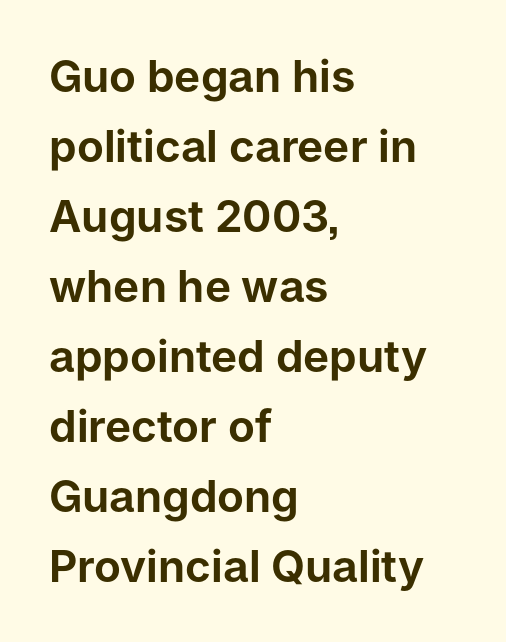
The image shows 44 px sans-serif type, upright; set left-aligned, normal line spacing (1.59x), normal letter spacing, not underlined; low stroke contrast and a medium x-height.
